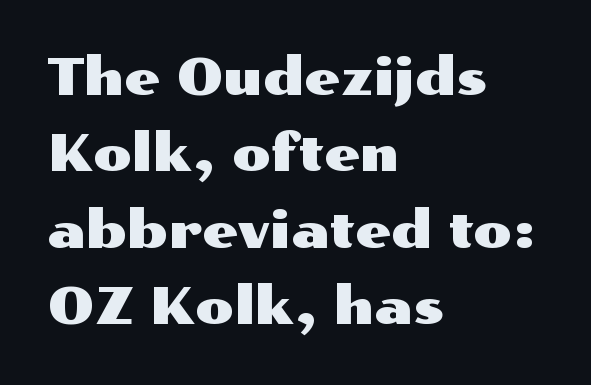
Q: Is the text italic (slanted)? A: No, it is upright.
Q: Is the typeface a serif or a sans-serif typeface? A: Sans-serif.
Q: Is the text underlined? A: No.
Q: How is the paragraph aligned? A: Left-aligned.
Q: Is the spacing between letters normal or unusually wide? A: Normal.
Q: Is the spacing between lines tight, normal or loose? A: Normal.
Q: Width (condensed, normal, or wide)? A: Wide.
Q: Stroke contrast? A: Medium.
Q: x-height? A: Medium.
Q: Monospaced? A: No.
